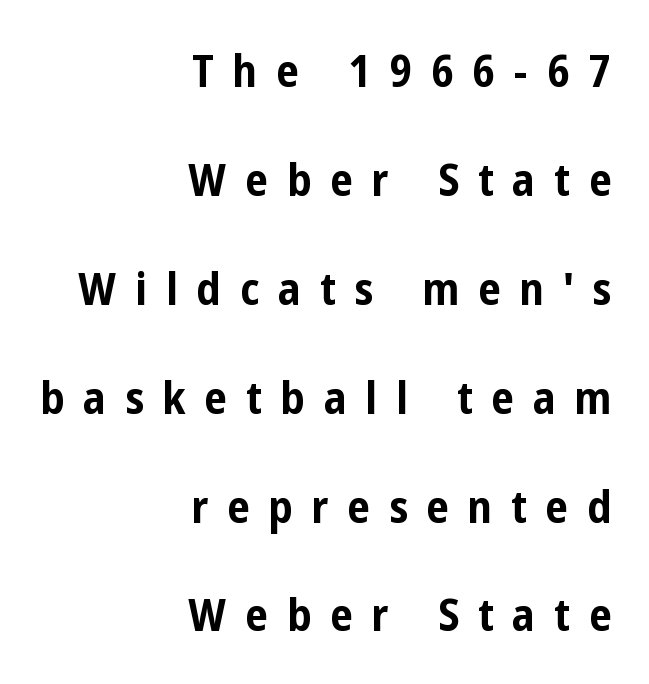
The image shows 45 px bold, condensed sans-serif type, upright; set right-aligned, loose line spacing (2.42x), unusually wide letter spacing (+0.42 em), not underlined; low stroke contrast and a medium x-height.
